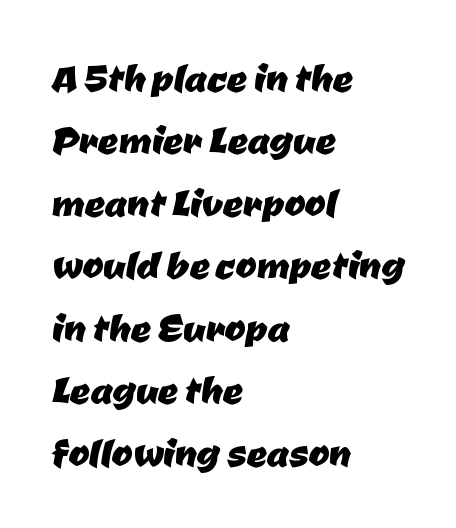
The image shows 50 px sans-serif type; set left-aligned, normal line spacing (1.25x), normal letter spacing, not underlined; low stroke contrast and a medium x-height.
